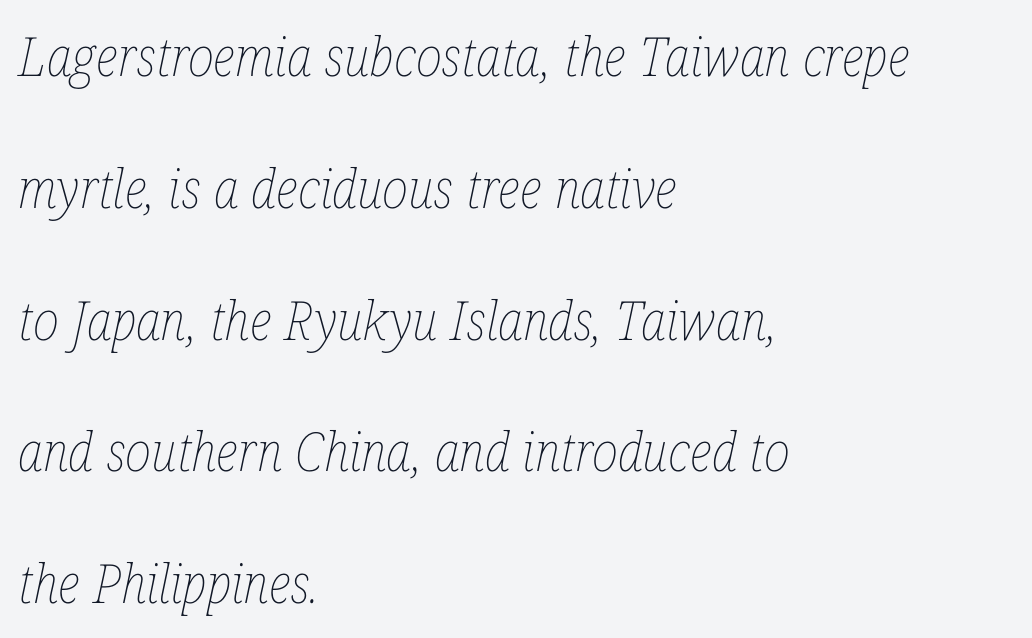
Q: Is the text bold? A: No.
Q: Is the text italic (slanted)? A: Yes, it leans right by about 12 degrees.
Q: Is the text underlined? A: No.
Q: How is the paragraph aligned? A: Left-aligned.
Q: Is the spacing between letters normal or unusually wide? A: Normal.
Q: Is the spacing between lines tight, normal or loose? A: Loose.
Q: Width (condensed, normal, or wide)? A: Condensed.
Q: Stroke contrast? A: Low.
Q: x-height? A: Medium.
Q: Monospaced? A: No.
